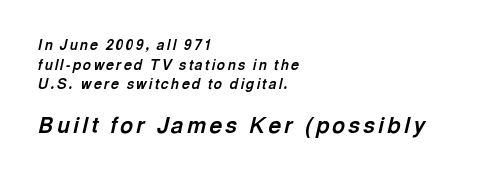
{"italic": "yes", "lean": "right", "slant_degrees": 13, "bold": "yes", "underline": "no", "align": "left", "line_spacing": "normal", "line_spacing_ratio": 1.4, "larger_block": "second", "size_ratio": 1.57, "glyph_px": 22}
